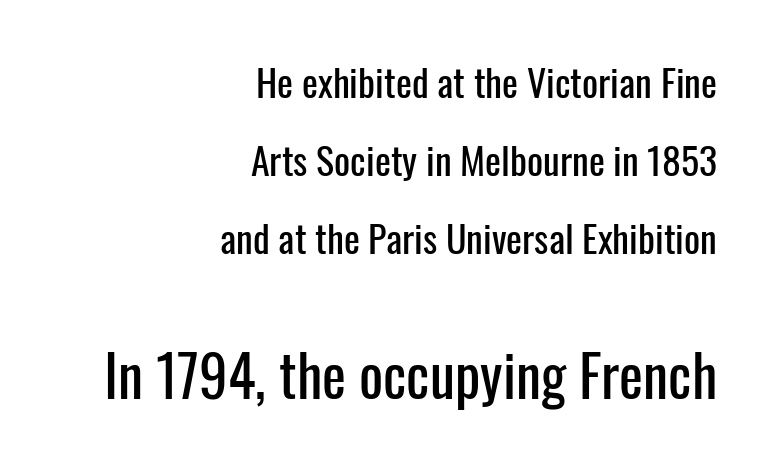
Stroke terminals: plain, sans-serif. Words appear dense and cohesive because spacing is normal. The emphasis by scale lands on block number two, below. Right-aligned paragraph, ragged on the left. Rule under the text: the space is simply empty.
